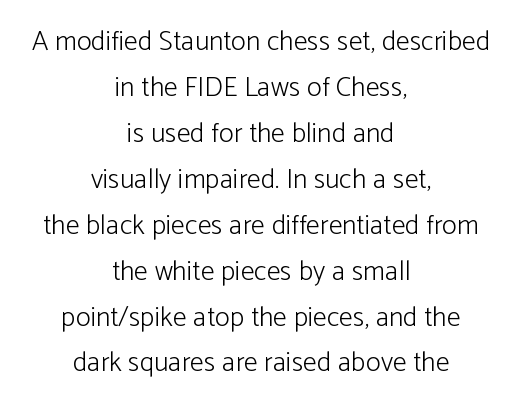
Q: Is the text bold? A: No.
Q: Is the text italic (slanted)? A: No, it is upright.
Q: Is the typeface a serif or a sans-serif typeface? A: Sans-serif.
Q: Is the text underlined? A: No.
Q: How is the paragraph aligned? A: Centered.
Q: Is the spacing between letters normal or unusually wide? A: Normal.
Q: Is the spacing between lines tight, normal or loose? A: Normal.
Q: Width (condensed, normal, or wide)? A: Normal.
Q: Stroke contrast? A: Low.
Q: x-height? A: Medium.
Q: Monospaced? A: No.
